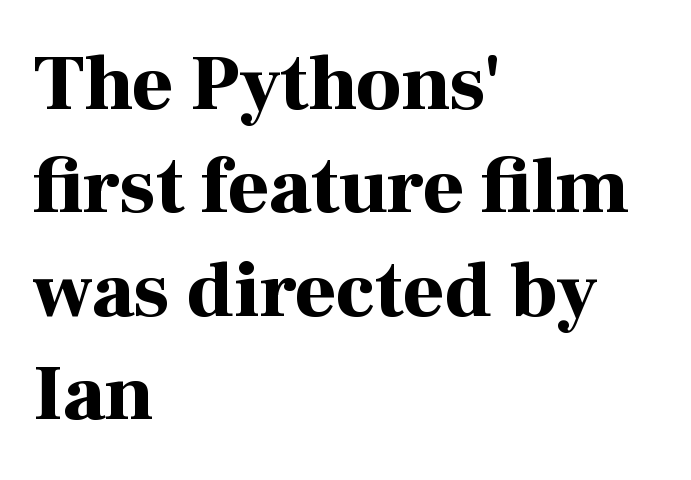
Q: Is the text bold? A: Yes.
Q: Is the text italic (slanted)? A: No, it is upright.
Q: Is the typeface a serif or a sans-serif typeface? A: Serif.
Q: Is the text underlined? A: No.
Q: How is the paragraph aligned? A: Left-aligned.
Q: Is the spacing between letters normal or unusually wide? A: Normal.
Q: Is the spacing between lines tight, normal or loose? A: Normal.
Q: Width (condensed, normal, or wide)? A: Normal.
Q: Stroke contrast? A: High.
Q: x-height? A: Medium.
Q: Monospaced? A: No.
